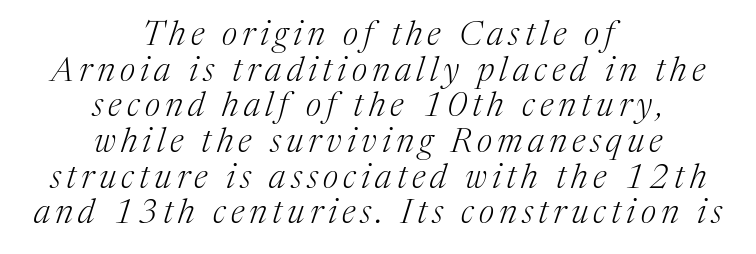
Q: Is the text bold? A: No.
Q: Is the text italic (slanted)? A: Yes, it leans right by about 17 degrees.
Q: Is the typeface a serif or a sans-serif typeface? A: Serif.
Q: Is the text underlined? A: No.
Q: How is the paragraph aligned? A: Centered.
Q: Is the spacing between lines tight, normal or loose? A: Tight.
Q: Width (condensed, normal, or wide)? A: Normal.
Q: Stroke contrast? A: Medium.
Q: x-height? A: Medium.
Q: Monospaced? A: No.
